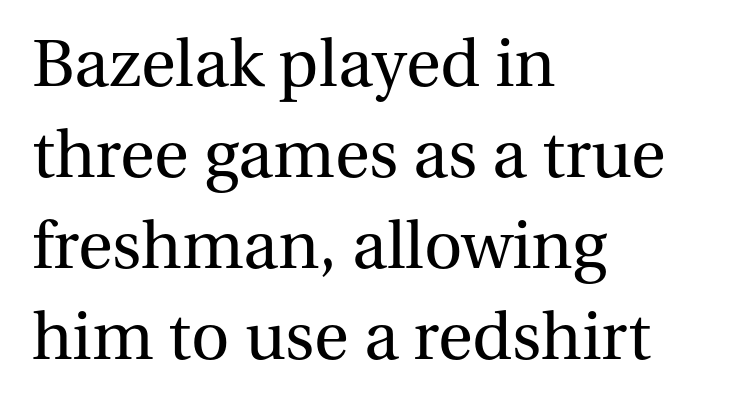
Is the stroke heavy? The answer is a plain regular-or-lighter. The glyphs in this specimen are seriffed. Each word holds together tightly as a unit, with standard inter-letter gaps. Caption: multi-line text, flush left, ragged right. The block of text has a typical density, with ordinary space between rows.
